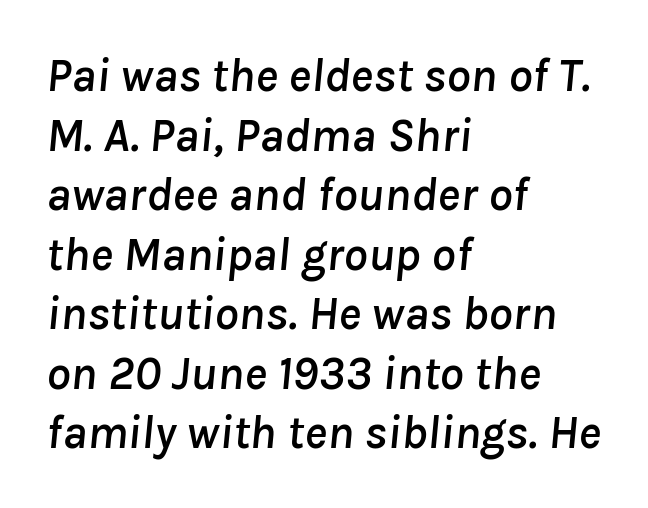
{"italic": "yes", "lean": "right", "slant_degrees": 8, "width": "normal", "stroke_contrast": "low", "x_height": "medium", "monospaced": "no", "underline": "no", "align": "left", "line_spacing_ratio": 1.24, "letter_spacing": "normal", "letter_spacing_em": 0.0, "glyph_px": 48}
